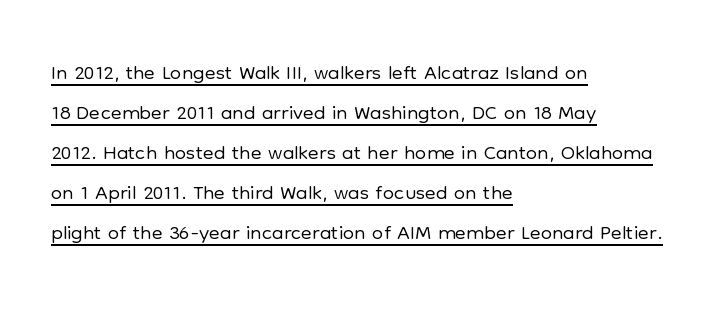
{"serif": "no", "italic": "no", "bold": "no", "weight": "light", "width": "normal", "stroke_contrast": "low", "x_height": "medium", "monospaced": "no", "underline": "yes", "align": "left", "line_spacing": "normal", "line_spacing_ratio": 1.25, "letter_spacing": "normal", "letter_spacing_em": 0.0, "glyph_px": 32}
